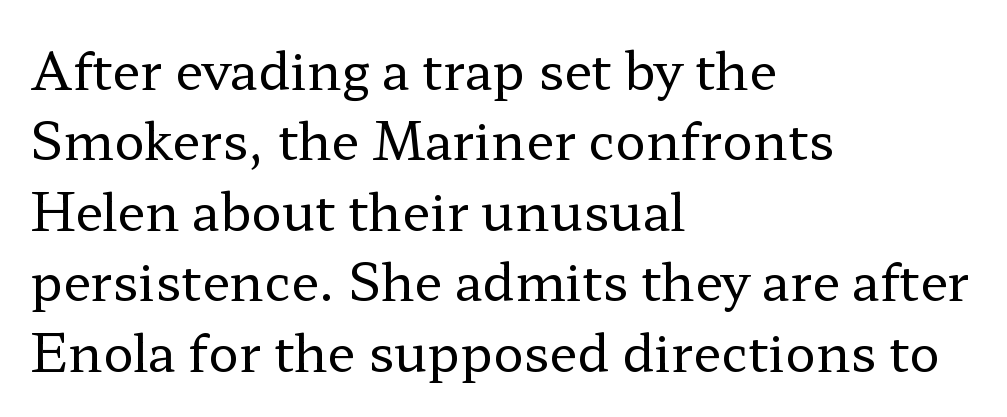
{"serif": "yes", "italic": "no", "bold": "no", "weight": "regular", "width": "wide", "stroke_contrast": "low", "x_height": "medium", "monospaced": "no", "underline": "no", "align": "left", "line_spacing": "normal", "line_spacing_ratio": 1.38, "letter_spacing": "normal", "letter_spacing_em": 0.0, "glyph_px": 51}
